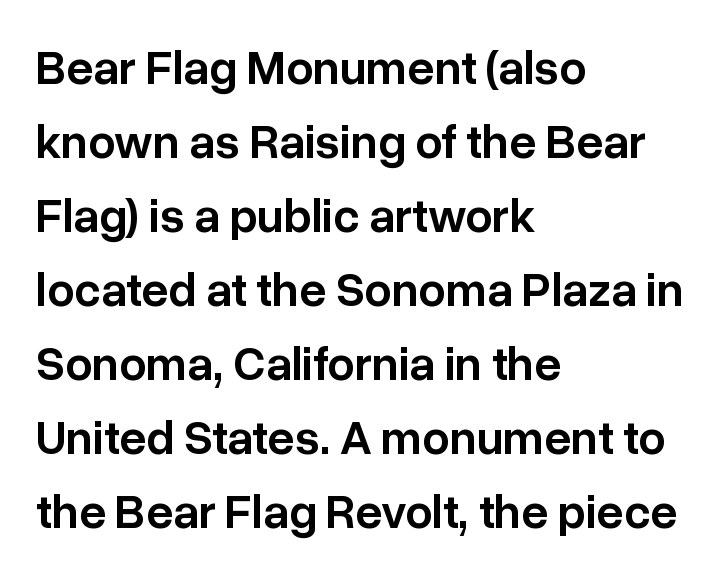
Alignment: flush left. The rows are spaced the way most documents space them. Is this a sans? Yes — the strokes have no serifs. This sample uses plain, unmodified letter spacing.
